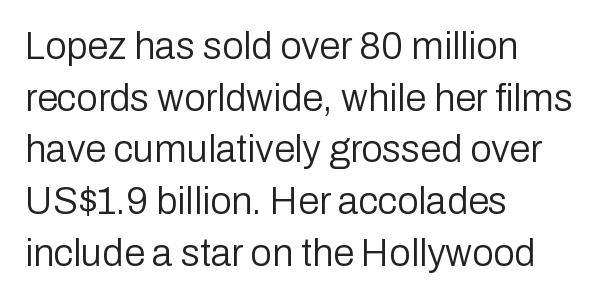
{"serif": "no", "italic": "no", "bold": "no", "weight": "regular", "width": "normal", "stroke_contrast": "low", "x_height": "medium", "monospaced": "no", "underline": "no", "align": "left", "line_spacing": "normal", "line_spacing_ratio": 1.36, "letter_spacing": "normal", "letter_spacing_em": 0.0, "glyph_px": 38}
